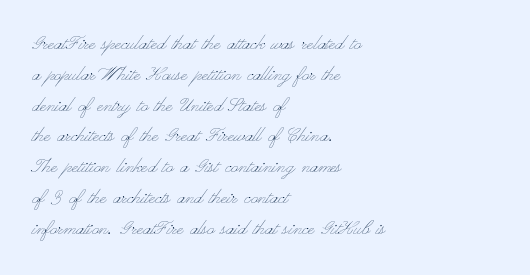
{"bold": "no", "underline": "no", "align": "left", "line_spacing": "normal", "line_spacing_ratio": 1.34, "letter_spacing": "normal", "letter_spacing_em": 0.0, "glyph_px": 23}
